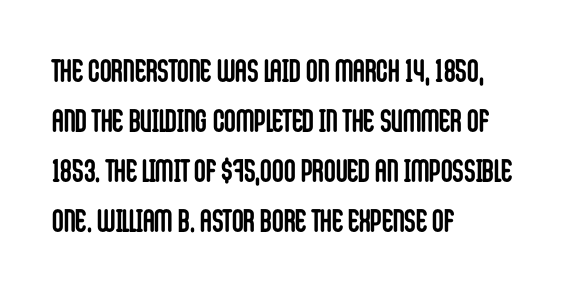
Q: Is the text bold? A: Yes.
Q: Is the text italic (slanted)? A: No, it is upright.
Q: Is the typeface a serif or a sans-serif typeface? A: Sans-serif.
Q: Is the text underlined? A: No.
Q: How is the paragraph aligned? A: Left-aligned.
Q: Is the spacing between letters normal or unusually wide? A: Normal.
Q: Is the spacing between lines tight, normal or loose? A: Normal.
Q: Width (condensed, normal, or wide)? A: Condensed.
Q: Stroke contrast? A: Low.
Q: x-height? A: Large.
Q: Monospaced? A: No.
